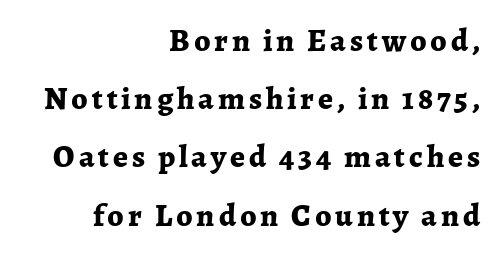
The image shows 32 px bold serif type, upright; set right-aligned, line spacing 1.82x, not underlined; low stroke contrast and a medium x-height.
